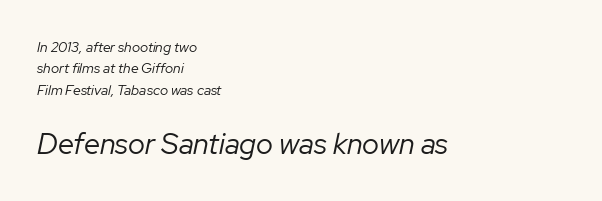
Q: Is the text bold? A: No.
Q: Is the text italic (slanted)? A: Yes, it leans right by about 12 degrees.
Q: Is the text underlined? A: No.
Q: How is the paragraph aligned? A: Left-aligned.
Q: Is the spacing between letters normal or unusually wide? A: Normal.
Q: Is the spacing between lines tight, normal or loose? A: Normal.
Q: Which block of text is set in a larger size, the first (top) or the second (bottom)? A: The second (bottom) one.
Q: Width (condensed, normal, or wide)? A: Normal.
Q: Stroke contrast? A: Low.
Q: x-height? A: Medium.
Q: Monospaced? A: No.
